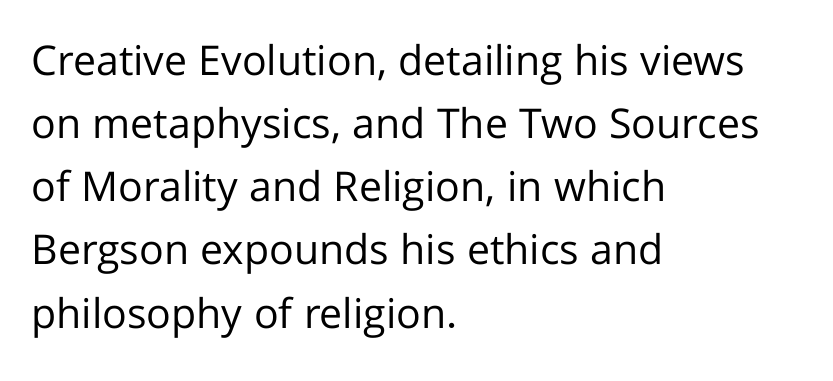
{"serif": "no", "italic": "no", "bold": "no", "weight": "regular", "width": "normal", "stroke_contrast": "low", "x_height": "medium", "monospaced": "no", "underline": "no", "align": "left", "line_spacing": "normal", "line_spacing_ratio": 1.54, "letter_spacing": "normal", "letter_spacing_em": 0.0, "glyph_px": 41}
